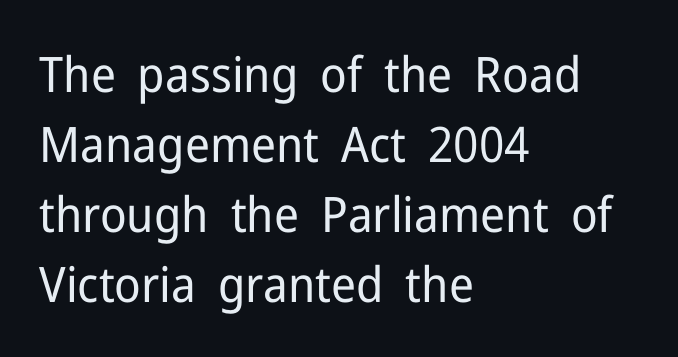
{"serif": "no", "italic": "no", "bold": "no", "weight": "regular", "width": "normal", "stroke_contrast": "low", "x_height": "medium", "monospaced": "no", "underline": "no", "align": "left", "line_spacing": "normal", "line_spacing_ratio": 1.43, "letter_spacing": "normal", "letter_spacing_em": 0.0, "glyph_px": 49}
